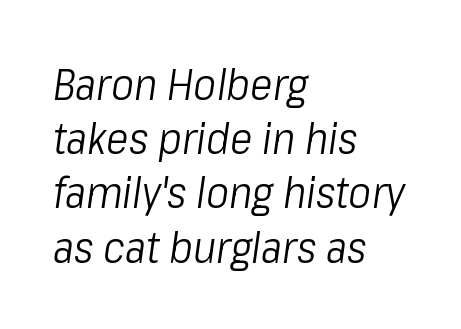
{"italic": "yes", "lean": "right", "slant_degrees": 8, "bold": "no", "weight": "light", "width": "condensed", "stroke_contrast": "low", "x_height": "medium", "monospaced": "no", "underline": "no", "align": "left", "line_spacing": "normal", "line_spacing_ratio": 1.26, "letter_spacing": "normal", "letter_spacing_em": 0.0, "glyph_px": 43}
